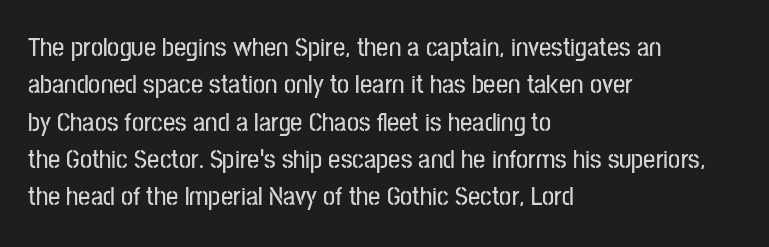
{"italic": "no", "underline": "no", "align": "left", "line_spacing": "normal", "line_spacing_ratio": 1.38, "letter_spacing": "normal", "letter_spacing_em": 0.0, "glyph_px": 27}
